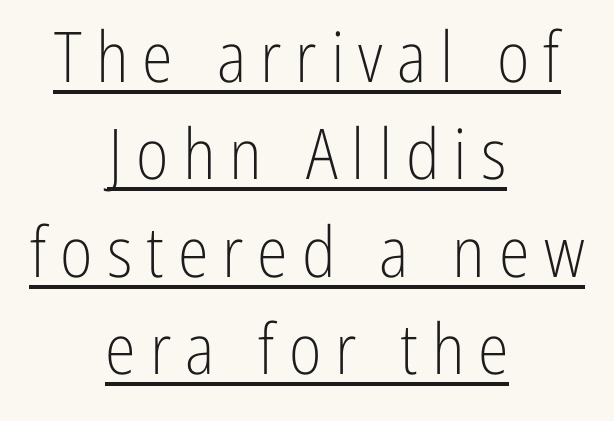
Q: Is the text bold? A: No.
Q: Is the text italic (slanted)? A: No, it is upright.
Q: Is the typeface a serif or a sans-serif typeface? A: Sans-serif.
Q: Is the text underlined? A: Yes.
Q: How is the paragraph aligned? A: Centered.
Q: Is the spacing between letters normal or unusually wide? A: Unusually wide.
Q: Is the spacing between lines tight, normal or loose? A: Normal.
Q: Width (condensed, normal, or wide)? A: Condensed.
Q: Stroke contrast? A: Low.
Q: x-height? A: Medium.
Q: Monospaced? A: No.
